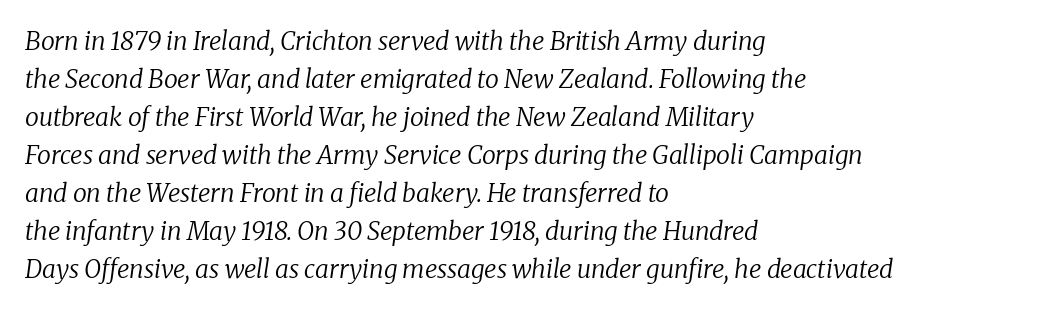
Casual observation: everything's shoved over to the left. Nothing unusual about the tracking: characters are spaced as the font intends. Weight: in the light-to-regular range. Normally led — the rows are evenly, conventionally spaced.
